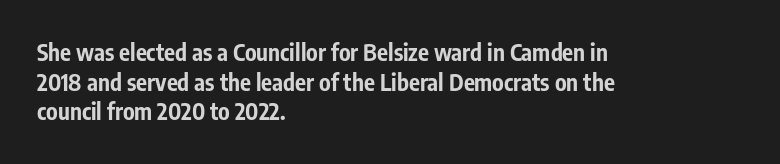
The image shows 23 px bold type, upright; set left-aligned, normal line spacing (1.29x), normal letter spacing, not underlined.
